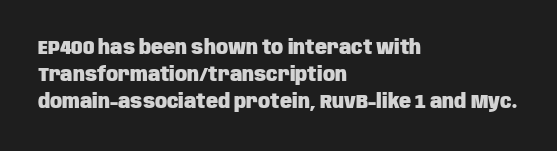
{"italic": "no", "bold": "yes", "underline": "no", "align": "left", "line_spacing": "normal", "line_spacing_ratio": 1.34, "letter_spacing": "normal", "letter_spacing_em": 0.0, "glyph_px": 20}
